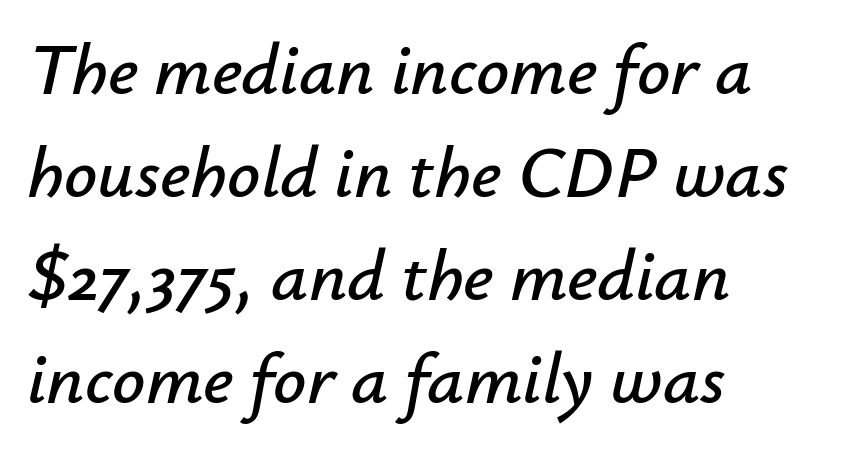
{"italic": "yes", "lean": "right", "slant_degrees": 12, "width": "normal", "stroke_contrast": "low", "x_height": "small", "monospaced": "no", "underline": "no", "align": "left", "line_spacing": "normal", "line_spacing_ratio": 1.41, "letter_spacing": "normal", "letter_spacing_em": 0.0, "glyph_px": 73}
